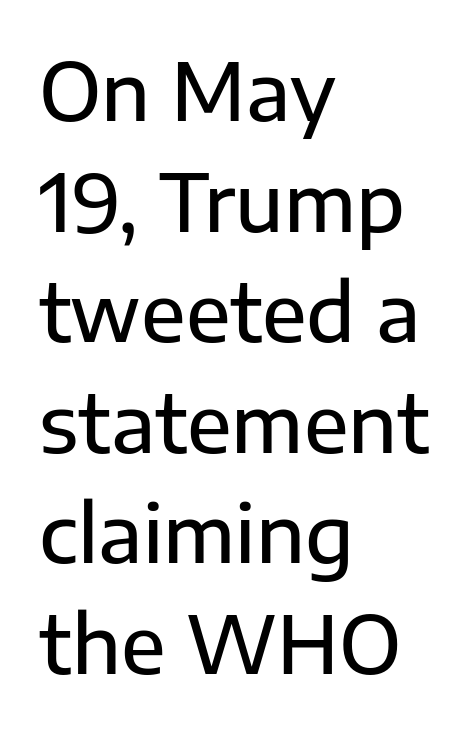
Q: Is the text italic (slanted)? A: No, it is upright.
Q: Is the typeface a serif or a sans-serif typeface? A: Sans-serif.
Q: Is the text underlined? A: No.
Q: How is the paragraph aligned? A: Left-aligned.
Q: Is the spacing between letters normal or unusually wide? A: Normal.
Q: Is the spacing between lines tight, normal or loose? A: Normal.
Q: Width (condensed, normal, or wide)? A: Normal.
Q: Stroke contrast? A: Low.
Q: x-height? A: Medium.
Q: Monospaced? A: No.
